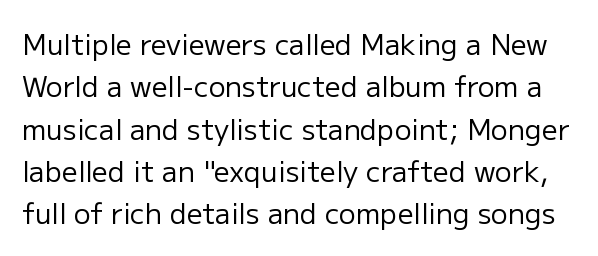
{"serif": "no", "italic": "no", "bold": "no", "weight": "regular", "width": "normal", "stroke_contrast": "low", "x_height": "medium", "monospaced": "no", "underline": "no", "line_spacing": "normal", "line_spacing_ratio": 1.51, "letter_spacing": "normal", "letter_spacing_em": 0.0, "glyph_px": 28}
